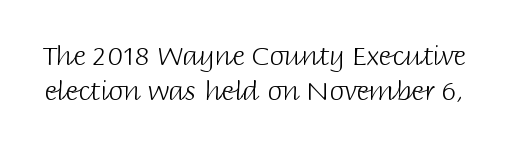
The image shows 27 px text type, upright; set normal line spacing (1.31x), normal letter spacing, not underlined.
